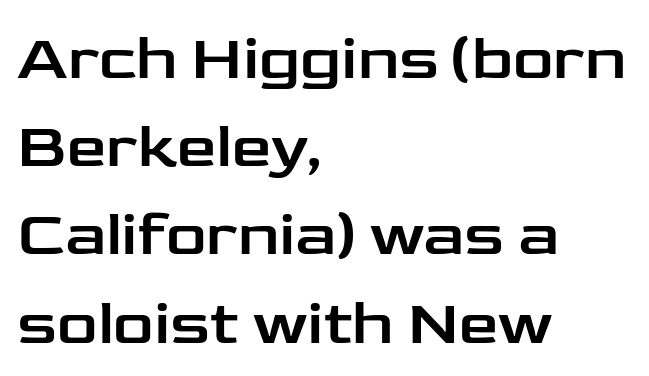
The image shows 63 px wide sans-serif type, upright; set left-aligned, normal line spacing (1.4x), normal letter spacing, not underlined; low stroke contrast and a medium x-height.
